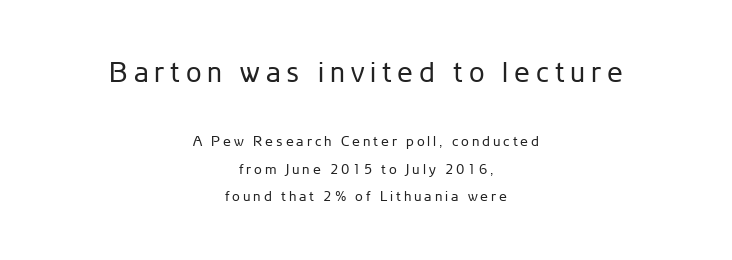
Q: Is the text bold? A: No.
Q: Is the text italic (slanted)? A: No, it is upright.
Q: Is the typeface a serif or a sans-serif typeface? A: Sans-serif.
Q: Is the text underlined? A: No.
Q: How is the paragraph aligned? A: Centered.
Q: Is the spacing between letters normal or unusually wide? A: Unusually wide.
Q: Is the spacing between lines tight, normal or loose? A: Loose.
Q: Which block of text is set in a larger size, the first (top) or the second (bottom)? A: The first (top) one.
Q: Width (condensed, normal, or wide)? A: Normal.
Q: Stroke contrast? A: Low.
Q: x-height? A: Medium.
Q: Monospaced? A: No.
